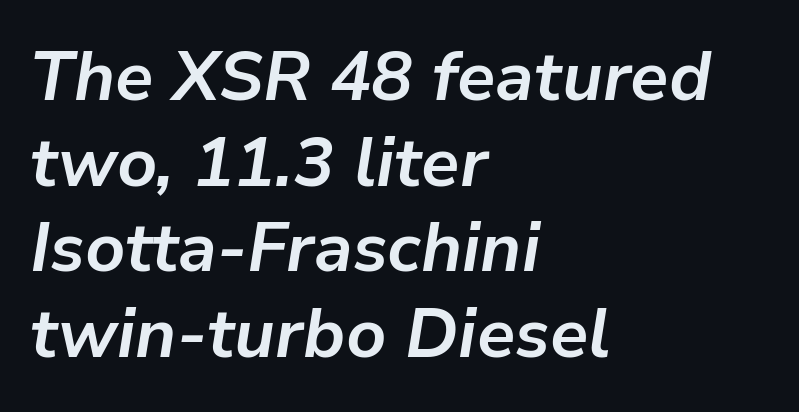
Q: Is the text bold? A: Yes.
Q: Is the text italic (slanted)? A: Yes, it leans right by about 9 degrees.
Q: Is the text underlined? A: No.
Q: How is the paragraph aligned? A: Left-aligned.
Q: Is the spacing between letters normal or unusually wide? A: Normal.
Q: Width (condensed, normal, or wide)? A: Normal.
Q: Stroke contrast? A: Low.
Q: x-height? A: Medium.
Q: Monospaced? A: No.
